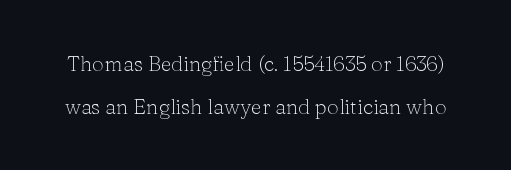
Q: Is the text bold? A: No.
Q: Is the text italic (slanted)? A: No, it is upright.
Q: Is the text underlined? A: No.
Q: Is the spacing between letters normal or unusually wide? A: Normal.
Q: Is the spacing between lines tight, normal or loose? A: Loose.
